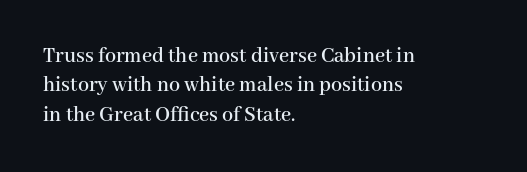
Q: Is the text italic (slanted)? A: No, it is upright.
Q: Is the text underlined? A: No.
Q: How is the paragraph aligned? A: Left-aligned.
Q: Is the spacing between letters normal or unusually wide? A: Normal.
Q: Is the spacing between lines tight, normal or loose? A: Normal.
